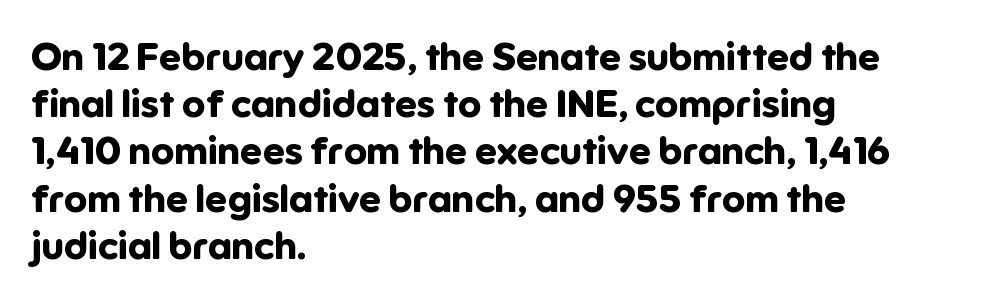
The image shows 39 px bold sans-serif type, upright; set left-aligned, line spacing 1.21x, normal letter spacing, not underlined; low stroke contrast and a medium x-height.
